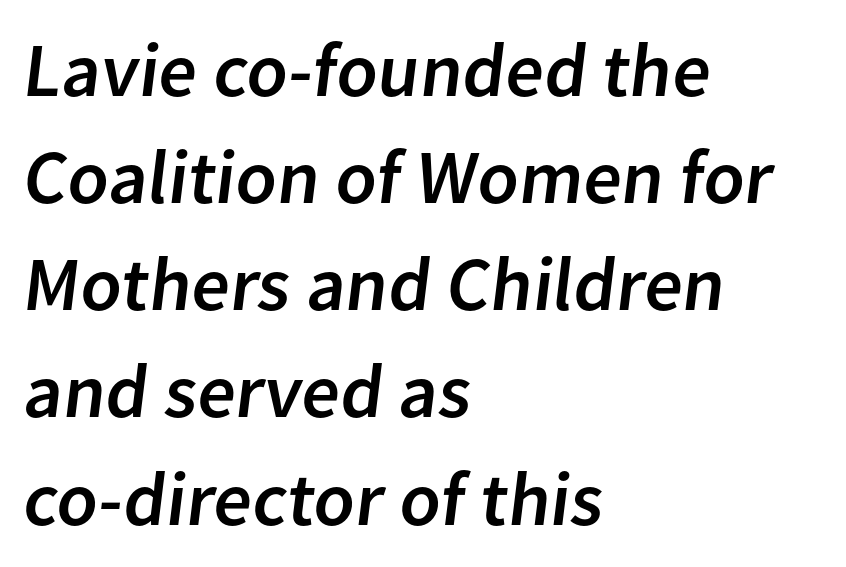
The image shows 76 px sans-serif type; set left-aligned, normal line spacing (1.41x), normal letter spacing, not underlined; low stroke contrast and a medium x-height.
